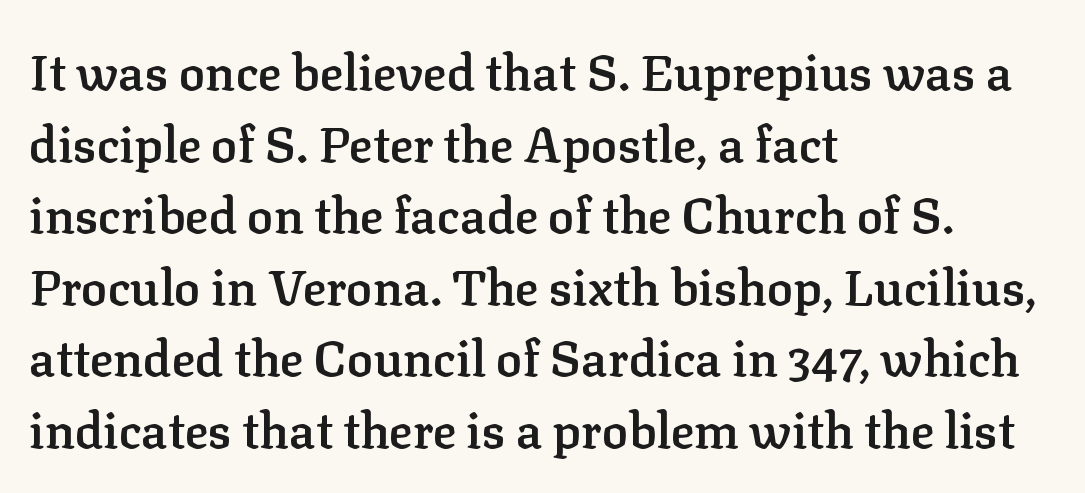
Q: Is the text bold? A: Semi-bold.
Q: Is the text italic (slanted)? A: No, it is upright.
Q: Is the typeface a serif or a sans-serif typeface? A: Serif.
Q: Is the text underlined? A: No.
Q: How is the paragraph aligned? A: Left-aligned.
Q: Is the spacing between letters normal or unusually wide? A: Normal.
Q: Is the spacing between lines tight, normal or loose? A: Normal.
Q: Width (condensed, normal, or wide)? A: Normal.
Q: Stroke contrast? A: Low.
Q: x-height? A: Medium.
Q: Monospaced? A: No.
